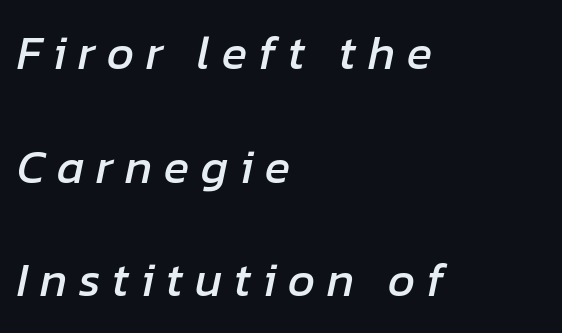
The image shows 47 px text type, italic (leaning right); set left-aligned, loose line spacing (2.42x), unusually wide letter spacing (+0.25 em), not underlined; low stroke contrast and a medium x-height.
